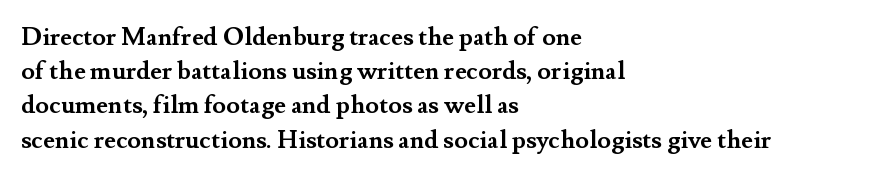
{"italic": "no", "bold": "yes", "underline": "no", "align": "left", "line_spacing": "normal", "line_spacing_ratio": 1.37, "letter_spacing": "normal", "letter_spacing_em": 0.0, "glyph_px": 25}
